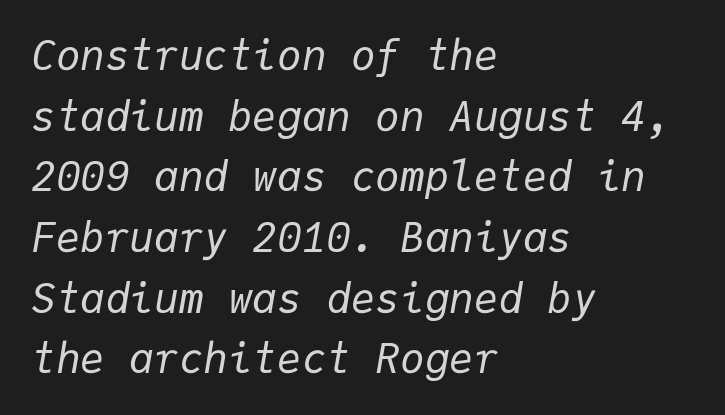
{"italic": "yes", "lean": "right", "slant_degrees": 9, "bold": "no", "weight": "regular", "width": "normal", "stroke_contrast": "low", "x_height": "medium", "monospaced": "yes", "underline": "no", "align": "left", "line_spacing": "normal", "line_spacing_ratio": 1.48, "letter_spacing": "normal", "letter_spacing_em": 0.0, "glyph_px": 41}
